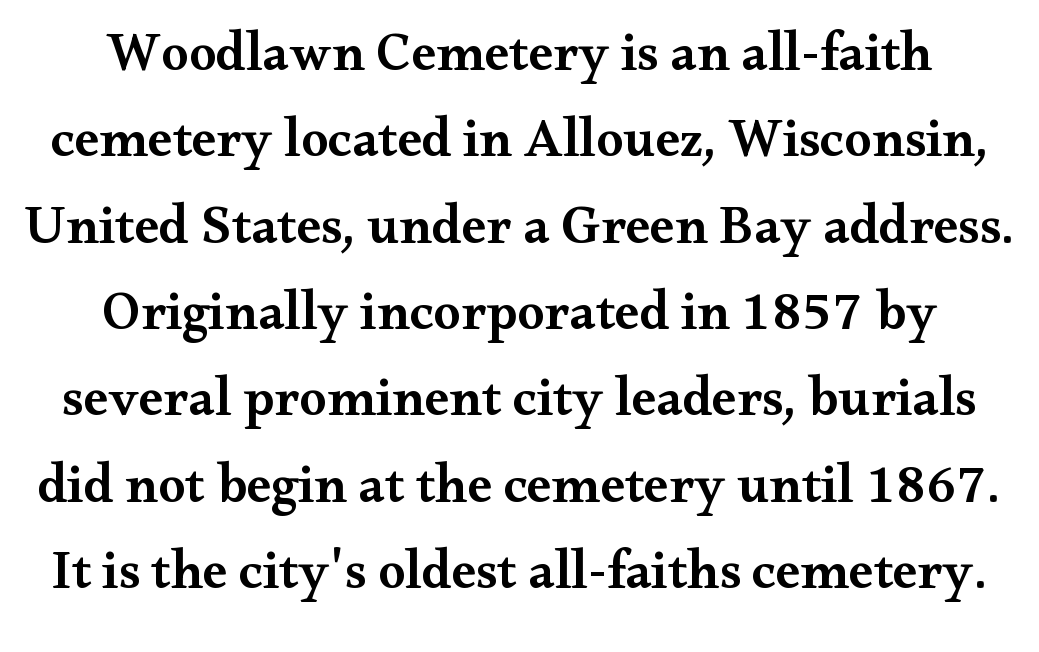
The image shows 55 px semibold, wide serif type, upright; set centered, normal line spacing (1.57x), normal letter spacing, not underlined; medium stroke contrast and a small x-height.
